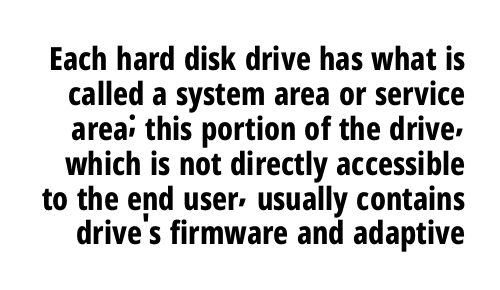
The image shows 32 px bold, condensed sans-serif type, upright; set tight line spacing (1.09x), normal letter spacing, not underlined; low stroke contrast and a medium x-height.
